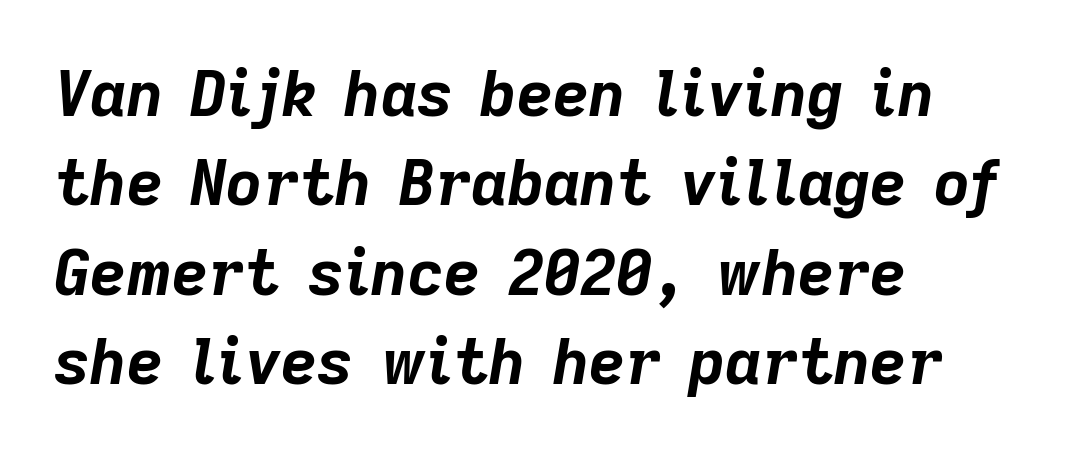
{"italic": "yes", "lean": "right", "slant_degrees": 9, "bold": "yes", "weight": "bold", "width": "normal", "stroke_contrast": "low", "x_height": "medium", "monospaced": "no", "underline": "no", "align": "left", "line_spacing": "normal", "line_spacing_ratio": 1.42, "letter_spacing": "normal", "letter_spacing_em": 0.0, "glyph_px": 63}
